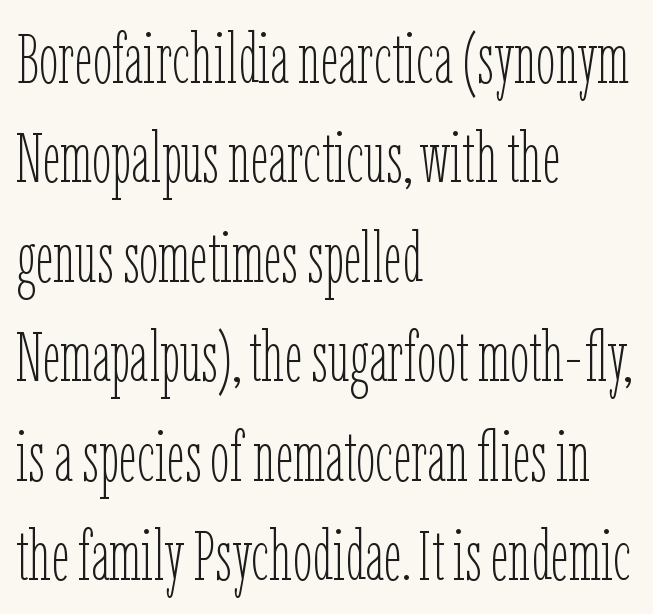
The image shows 70 px thin, condensed type, upright; set left-aligned, normal line spacing (1.42x), normal letter spacing, not underlined; low stroke contrast and a medium x-height.
